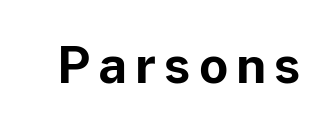
Q: Is the text bold? A: Yes.
Q: Is the text italic (slanted)? A: No, it is upright.
Q: Is the typeface a serif or a sans-serif typeface? A: Sans-serif.
Q: Is the text underlined? A: No.
Q: Width (condensed, normal, or wide)? A: Normal.
Q: Stroke contrast? A: Low.
Q: x-height? A: Medium.
Q: Monospaced? A: No.
